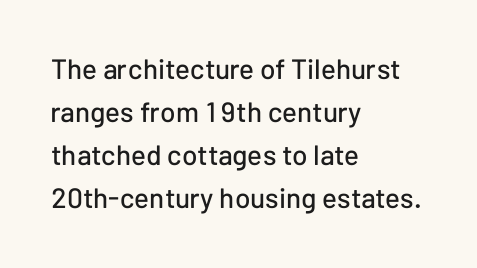
{"serif": "no", "italic": "no", "width": "normal", "stroke_contrast": "low", "x_height": "medium", "monospaced": "no", "underline": "no", "align": "left", "line_spacing": "normal", "line_spacing_ratio": 1.54, "letter_spacing": "normal", "letter_spacing_em": 0.0, "glyph_px": 28}
